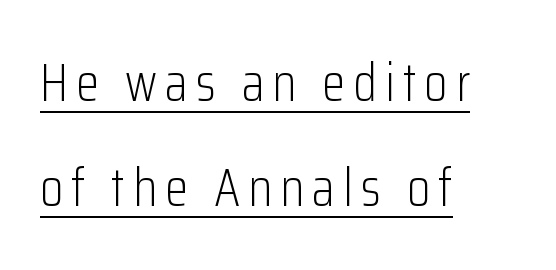
{"serif": "no", "italic": "no", "bold": "no", "weight": "light", "width": "condensed", "stroke_contrast": "low", "x_height": "medium", "monospaced": "no", "underline": "yes", "align": "left", "line_spacing": "loose", "line_spacing_ratio": 1.98, "glyph_px": 53}
